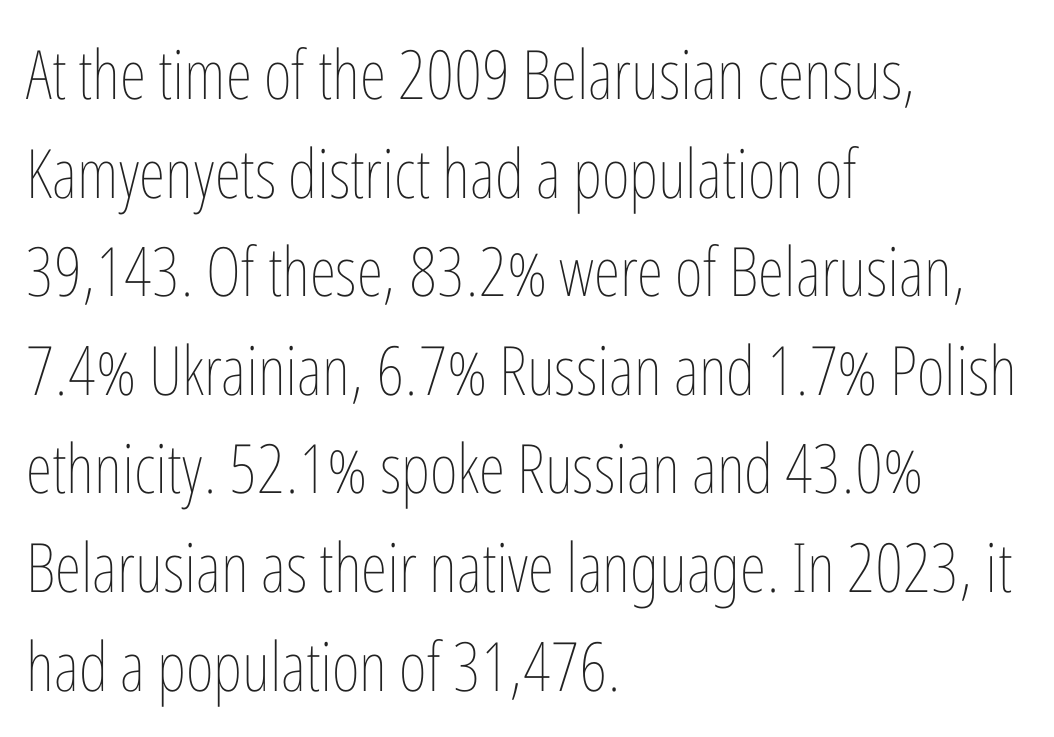
Character widths vary here, with narrow letters taking less room than wide ones. The weight tops out at a normal text grade. The specimen omits any rule beneath the text block's lines. Spacing between characters is what you'd get straight out of the box. The typesetter chose a ragged-right arrangement here.
